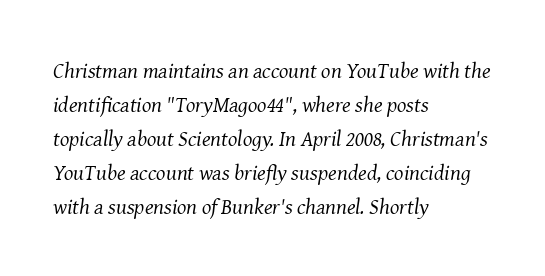
The strokes are not fattened; the text isn't bold. Nobody touched the tracking dial on this one. This block has exactly the height ordinary leading produces. Style check: oblique. Reading down the block, your eye returns to a fixed left position each line. Honestly, there is no underline to notice here at all.
